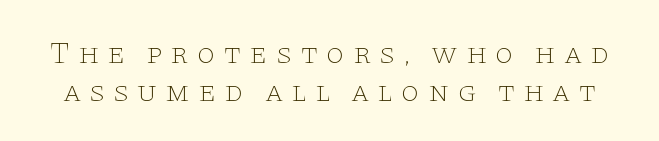
How are the letters spaced? Widely, with obvious added tracking. The type family on display is of the serif kind. When letters stand straight like this, we call the style roman or upright. The letters look calm and open, with moderate or lighter stems. A typesetter would call this proportional, since set widths differ per character. Nobody drew a line under any word here.
